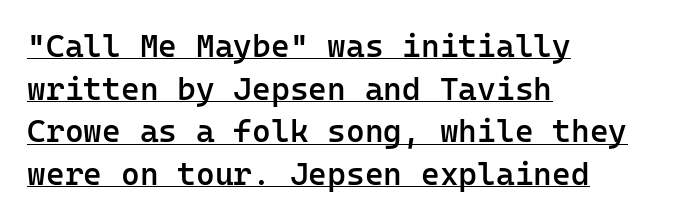
The glyphs are accompanied by a horizontal stroke just below them. Rendered with straight, roman letterforms. Typeset ragged right — the left edge is the straight one. The tracking reads as untouched default to a designer's eye. Fixed-width glyphs throughout — classic coding-font behaviour.
